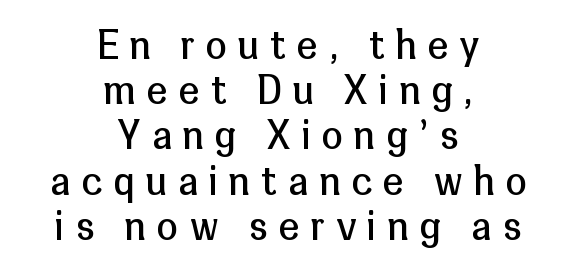
{"serif": "no", "italic": "no", "bold": "no", "weight": "regular", "width": "normal", "stroke_contrast": "low", "x_height": "medium", "monospaced": "no", "underline": "no", "align": "center", "line_spacing_ratio": 1.19, "letter_spacing": "wide", "letter_spacing_em": 0.3, "glyph_px": 38}
